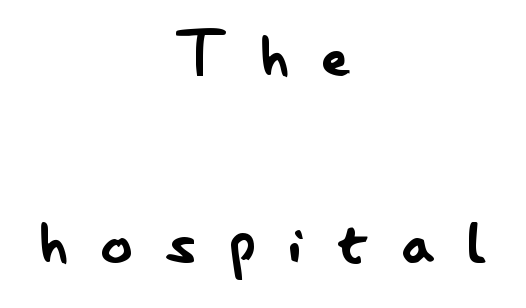
Q: Is the text bold? A: No.
Q: Is the text italic (slanted)? A: No, it is upright.
Q: Is the typeface a serif or a sans-serif typeface? A: Sans-serif.
Q: Is the text underlined? A: No.
Q: How is the paragraph aligned? A: Centered.
Q: Is the spacing between letters normal or unusually wide? A: Unusually wide.
Q: Is the spacing between lines tight, normal or loose? A: Loose.
Q: Width (condensed, normal, or wide)? A: Condensed.
Q: Stroke contrast? A: Low.
Q: x-height? A: Small.
Q: Monospaced? A: No.
